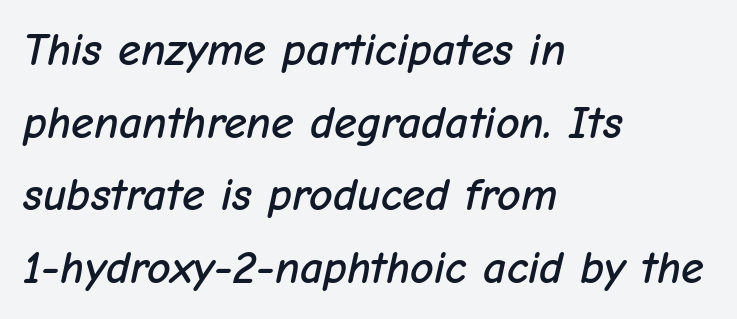
{"italic": "yes", "lean": "right", "slant_degrees": 12, "width": "normal", "stroke_contrast": "low", "x_height": "medium", "monospaced": "no", "underline": "no", "align": "left", "line_spacing": "normal", "line_spacing_ratio": 1.58, "letter_spacing": "normal", "letter_spacing_em": 0.0, "glyph_px": 46}
